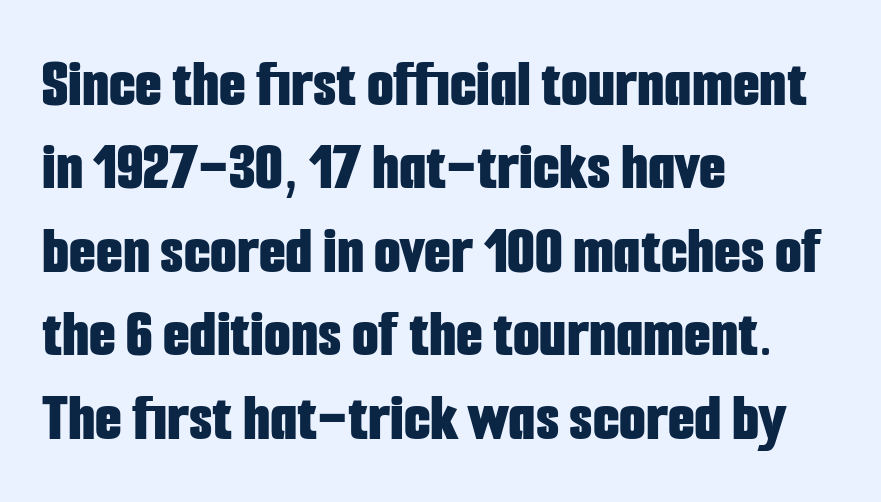
Proportional: the letters do not fall into vertical columns. Inter-character spacing is left at the font's built-in metrics. Horizontally, the lines are justified to the leading edge only. Type without underlining. Posture: upright roman.
